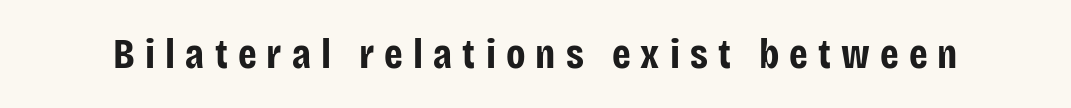
{"serif": "no", "italic": "no", "bold": "yes", "weight": "bold", "width": "condensed", "stroke_contrast": "low", "x_height": "large", "monospaced": "no", "underline": "no", "letter_spacing": "wide", "letter_spacing_em": 0.24, "glyph_px": 42}
